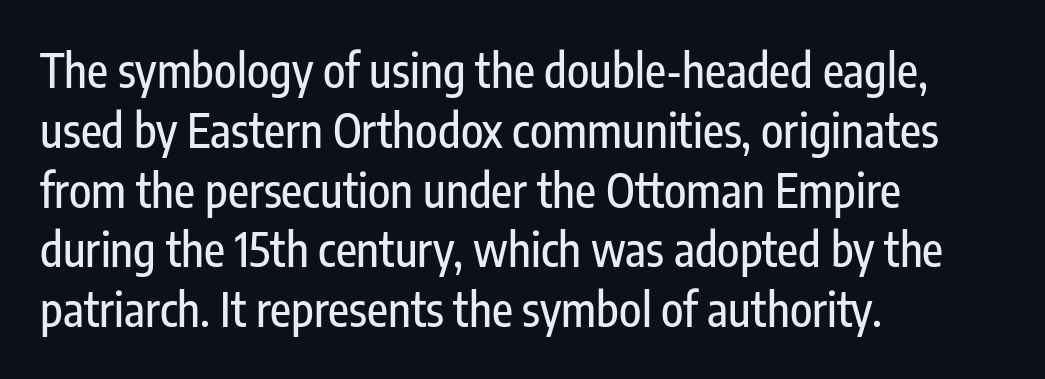
This sample is left-justified, so line endings fall wherever the words run out. Type style note: lacks serifs. Spacing verdict: proportional, widths tailored to each character. The typography opts for an upright posture over an oblique one. Descenders are the only things crossing below the line. What's the leading like? Ordinary, nothing unusual.
